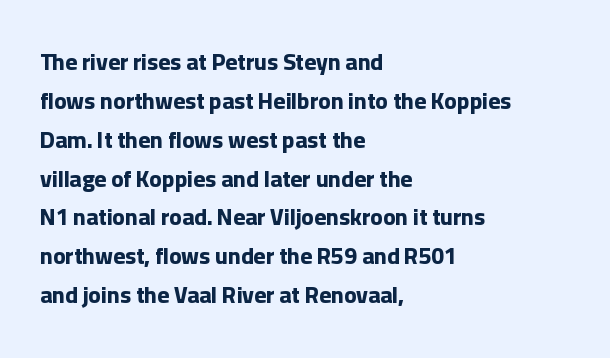
Descenders are the only things crossing below the line. Default kerning and tracking; the words read as compact shapes. Compared with a centered layout, this one pins lines to the left instead. This is heavy type, rendered in bold.
